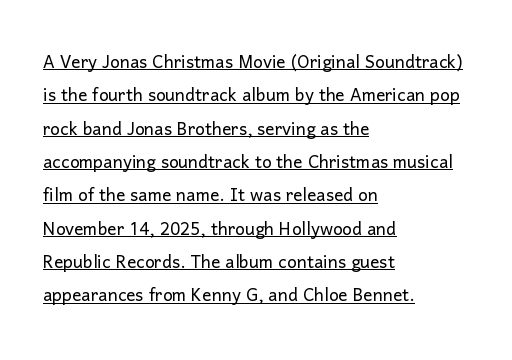
The vertical gap from one line to the next is medium. The characters are drawn with everyday or finer stroke widths. The specimen includes a rule beneath the text block's lines. The gaps between neighbouring characters are ordinary and unremarkable. These lines stack with their left ends in a neat column. This is roman type, the default non-slanted kind.
